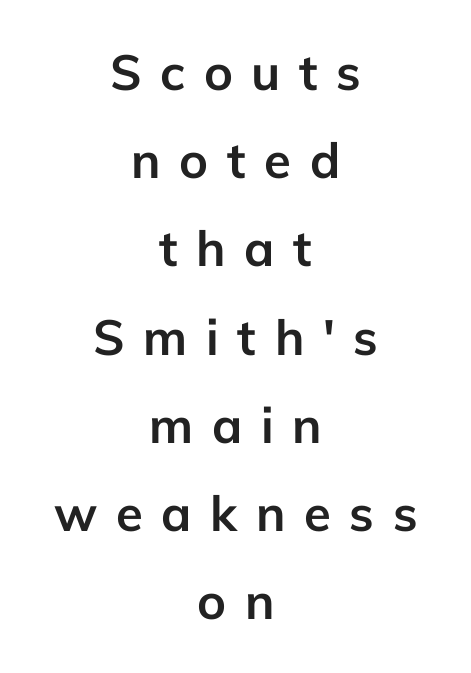
The image shows 49 px semibold sans-serif type, upright; set centered, line spacing 1.8x, unusually wide letter spacing (+0.38 em), not underlined; low stroke contrast and a medium x-height.
